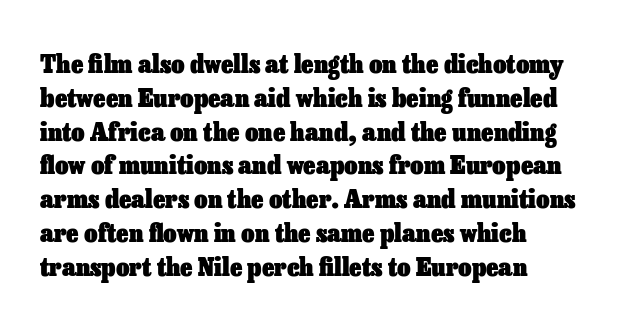
{"italic": "no", "bold": "yes", "underline": "no", "align": "left", "line_spacing": "normal", "line_spacing_ratio": 1.3, "letter_spacing": "normal", "letter_spacing_em": 0.0, "glyph_px": 26}
